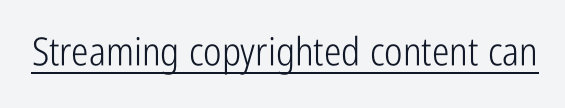
The image shows 39 px light, condensed sans-serif type, upright; set normal letter spacing, underlined; low stroke contrast and a medium x-height.
